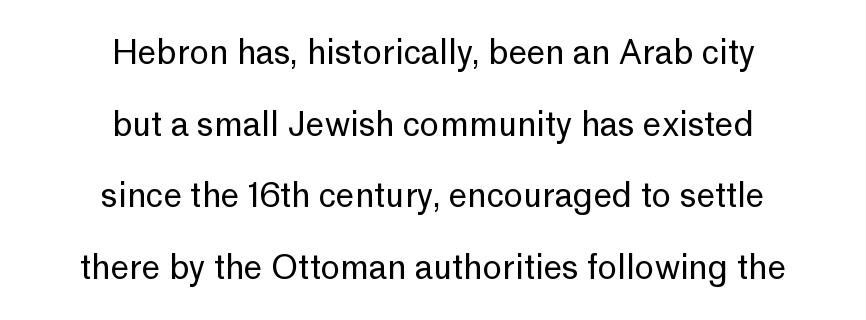
Q: Is the text bold? A: No.
Q: Is the text italic (slanted)? A: No, it is upright.
Q: Is the typeface a serif or a sans-serif typeface? A: Sans-serif.
Q: Is the text underlined? A: No.
Q: How is the paragraph aligned? A: Centered.
Q: Is the spacing between letters normal or unusually wide? A: Normal.
Q: Is the spacing between lines tight, normal or loose? A: Loose.
Q: Width (condensed, normal, or wide)? A: Normal.
Q: Stroke contrast? A: Low.
Q: x-height? A: Medium.
Q: Monospaced? A: No.
